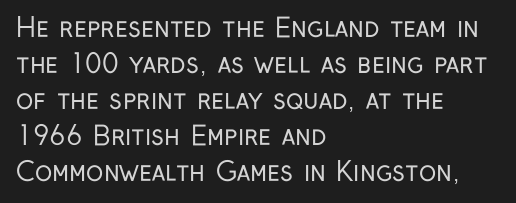
The characters are drawn with everyday or finer stroke widths. Line beginnings align vertically; line endings do not. Rule under the text: the space is simply empty. Words appear dense and cohesive because spacing is normal. Whoever set this chose a conventional vertical rhythm. Rendered with straight, roman letterforms.
